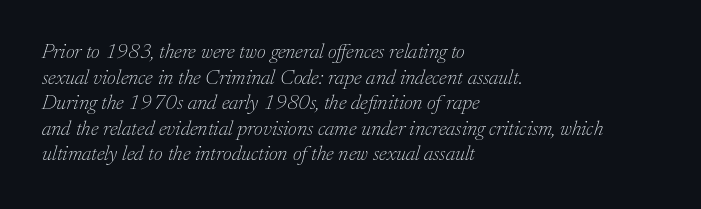
The image shows 21 px text type, italic (leaning right); set left-aligned, line spacing 1.22x, normal letter spacing, not underlined.
